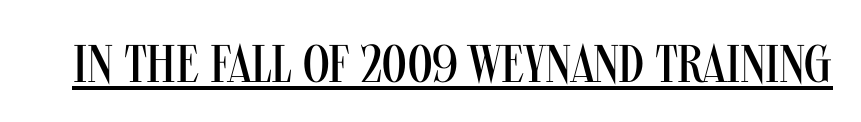
Q: Is the text bold? A: No.
Q: Is the text italic (slanted)? A: No, it is upright.
Q: Is the typeface a serif or a sans-serif typeface? A: Sans-serif.
Q: Is the text underlined? A: Yes.
Q: Is the spacing between letters normal or unusually wide? A: Normal.
Q: Width (condensed, normal, or wide)? A: Condensed.
Q: Stroke contrast? A: Medium.
Q: x-height? A: Large.
Q: Monospaced? A: No.
